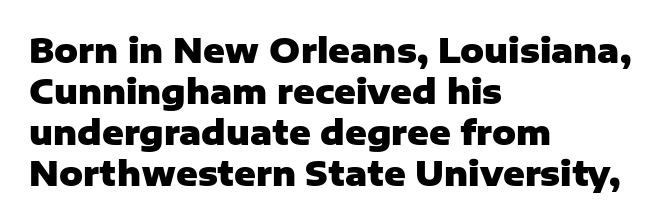
This sample has the flowing, uneven cadence of proportional lettering. Descenders hang freely into open space. Check where the strokes stop: nothing finishes them off — pure sans. Look at the tracking — it's just the regular setting, nothing added.
